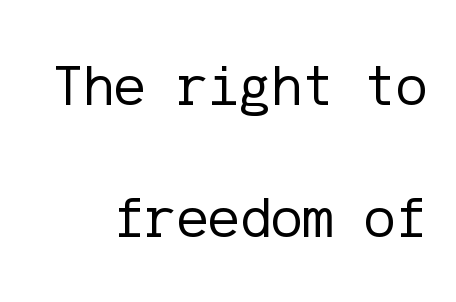
The image shows 59 px regular-weight sans-serif type, upright; set loose line spacing (2.23x), normal letter spacing, not underlined; low stroke contrast and a medium x-height.
